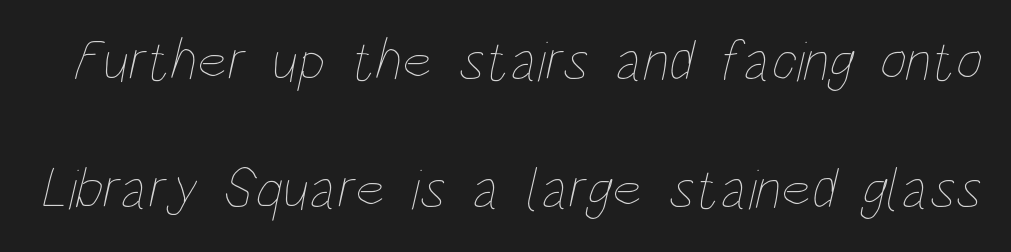
The tracking reads as untouched default to a designer's eye. In terms of leading, this rendering errs on the spacious side. Note the varied advance widths — an 'i' is clearly narrower than an 'm'. Weight: not bold — regular or lighter. The space directly below the letters is spotless.
